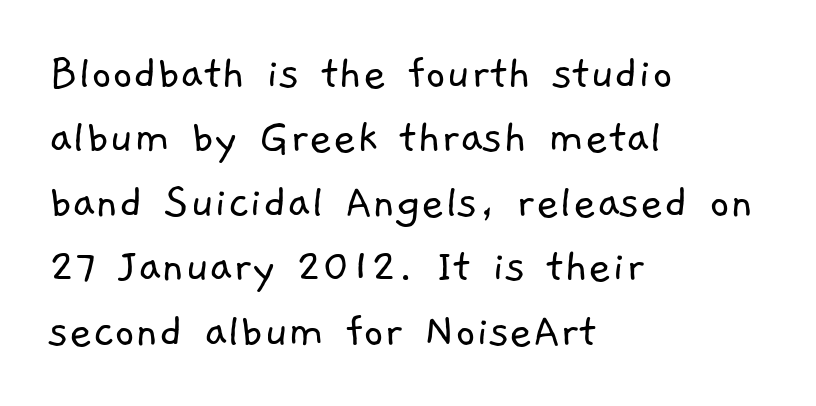
Only glyphs here, with clear space below each row. This rendering employs a face without finishing strokes, i.e., a sans-serif. Ink coverage per letter is moderate at most. The typesetter chose a ragged-right arrangement here. The leading is moderate, giving the passage an even texture. There is no visible air inserted between adjacent glyphs.
